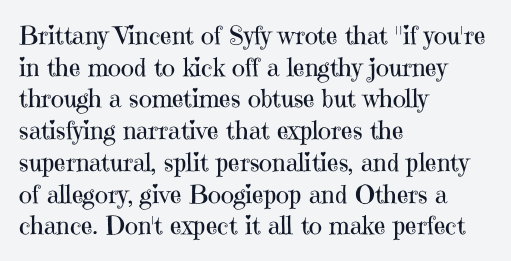
Q: Is the text bold? A: No.
Q: Is the text italic (slanted)? A: No, it is upright.
Q: Is the text underlined? A: No.
Q: How is the paragraph aligned? A: Left-aligned.
Q: Is the spacing between letters normal or unusually wide? A: Normal.
Q: Is the spacing between lines tight, normal or loose? A: Normal.
